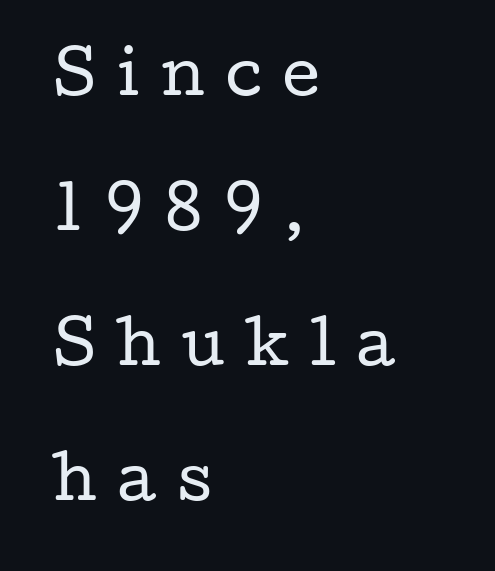
The vertical gap from one line to the next is large. Type style note: has serifs. When letters stand straight like this, we call the style roman or upright. The tracking jumps out immediately: characters are airy and widely separated.
